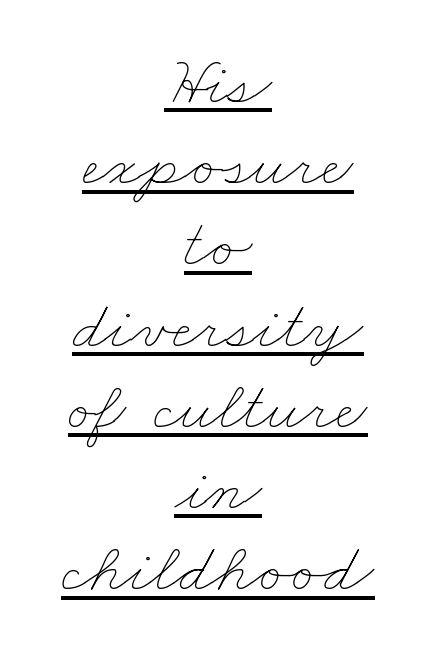
The image shows 70 px thin, wide type; set centered, line spacing 1.16x, normal letter spacing, underlined; low stroke contrast and a small x-height.
